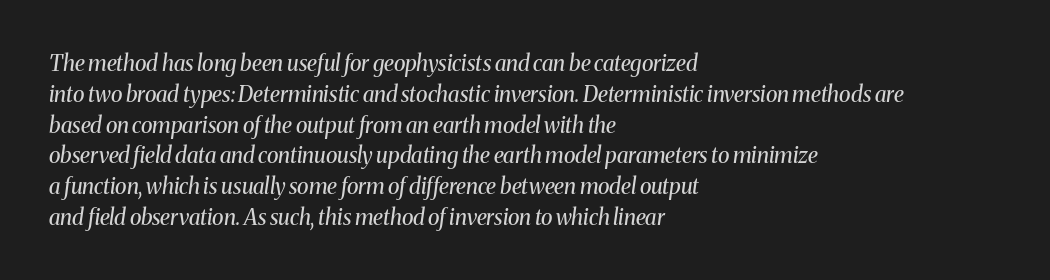
{"italic": "yes", "lean": "right", "slant_degrees": 8, "bold": "no", "underline": "no", "align": "left", "line_spacing": "normal", "line_spacing_ratio": 1.4, "letter_spacing": "normal", "letter_spacing_em": 0.0, "glyph_px": 22}
